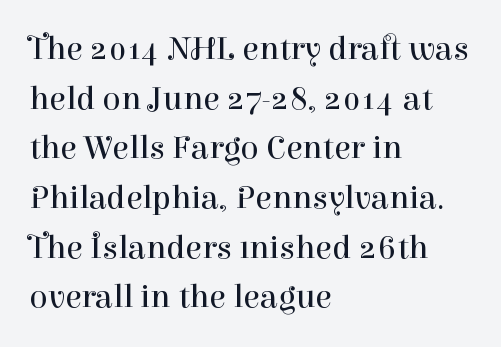
Q: Is the text bold? A: No.
Q: Is the text italic (slanted)? A: No, it is upright.
Q: Is the typeface a serif or a sans-serif typeface? A: Serif.
Q: Is the text underlined? A: No.
Q: How is the paragraph aligned? A: Left-aligned.
Q: Is the spacing between letters normal or unusually wide? A: Normal.
Q: Is the spacing between lines tight, normal or loose? A: Normal.
Q: Width (condensed, normal, or wide)? A: Normal.
Q: Stroke contrast? A: High.
Q: x-height? A: Medium.
Q: Monospaced? A: No.
